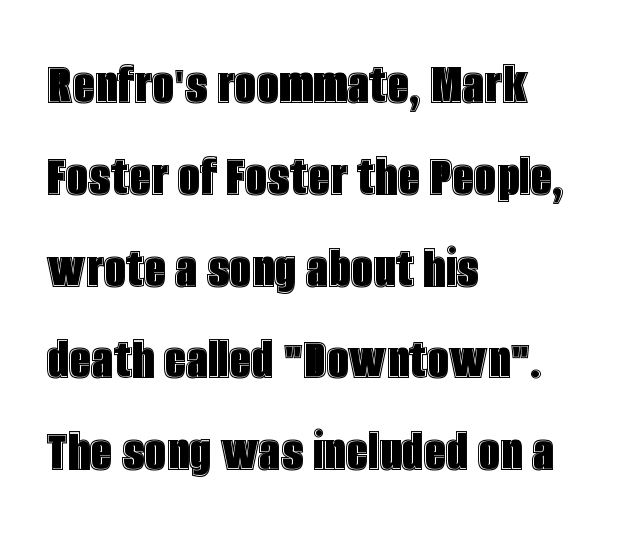
{"italic": "no", "width": "condensed", "x_height": "large", "monospaced": "no", "underline": "no", "align": "left", "line_spacing": "normal", "line_spacing_ratio": 1.48, "letter_spacing": "normal", "letter_spacing_em": 0.0, "glyph_px": 62}
